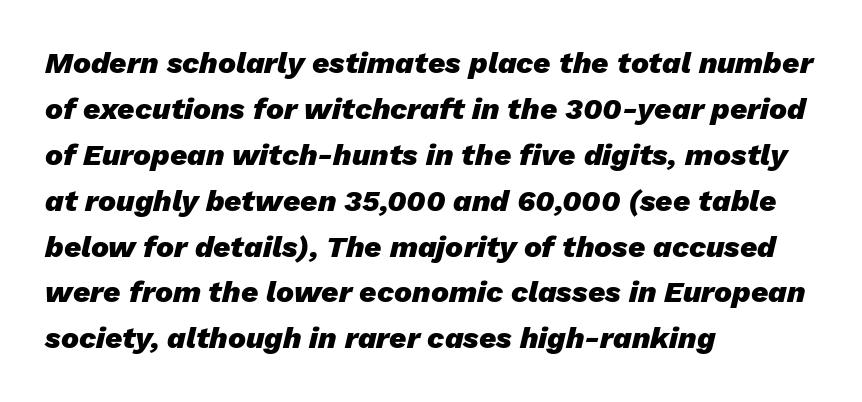
Q: Is the text bold? A: Yes.
Q: Is the text italic (slanted)? A: Yes, it leans right by about 13 degrees.
Q: Is the text underlined? A: No.
Q: How is the paragraph aligned? A: Left-aligned.
Q: Is the spacing between letters normal or unusually wide? A: Normal.
Q: Is the spacing between lines tight, normal or loose? A: Normal.
Q: Width (condensed, normal, or wide)? A: Normal.
Q: Stroke contrast? A: Low.
Q: x-height? A: Medium.
Q: Monospaced? A: No.
